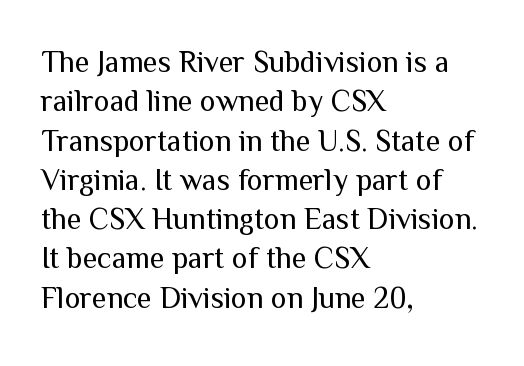
Nope, no serifs anywhere on these letters. The letters advance in unequal steps, a hallmark of proportional type. The tracking reads as untouched default to a designer's eye. Casual observation: everything's shoved over to the left. The rendering uses a moderate line-height, typical for paragraphs.
